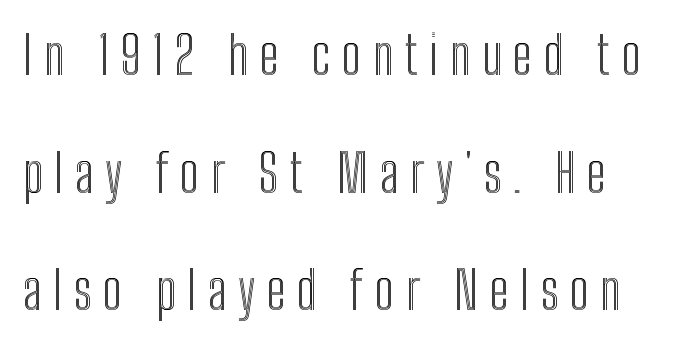
The image shows 52 px condensed type, upright; set loose line spacing (2.26x), unusually wide letter spacing (+0.22 em), not underlined; a medium x-height.
